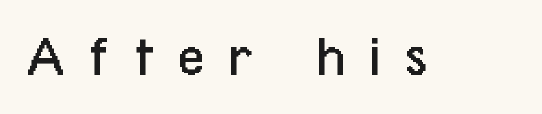
The image shows 59 px regular-weight, condensed sans-serif type, upright; set unusually wide letter spacing (+0.39 em), not underlined; low stroke contrast and a medium x-height.
